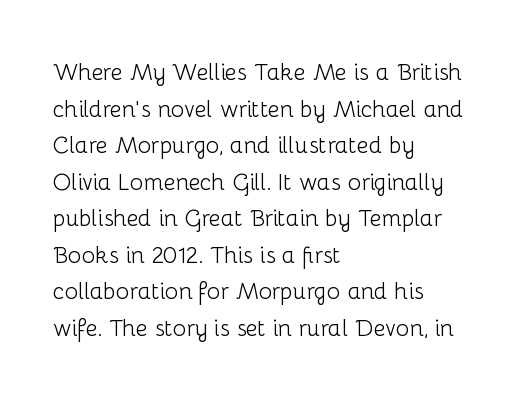
The image shows 23 px text type, upright; set left-aligned, normal line spacing (1.59x), normal letter spacing, not underlined.
